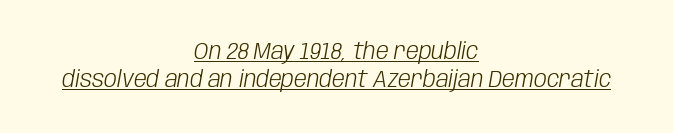
The image shows 23 px text type, italic (leaning right); set centered, line spacing 1.21x, normal letter spacing, underlined.
